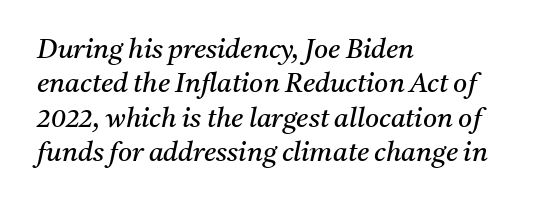
The image shows 27 px text type, italic (leaning right); set left-aligned, normal line spacing (1.27x), normal letter spacing, not underlined.
